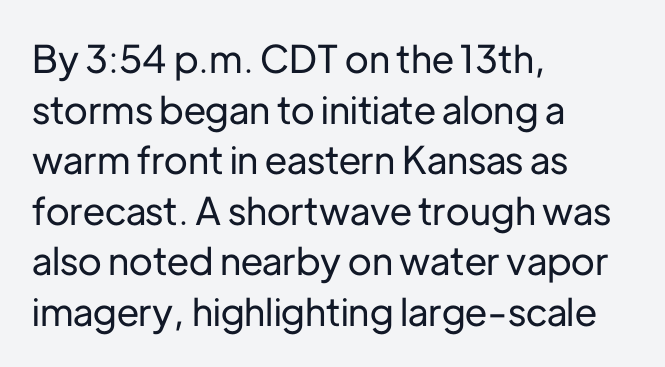
Q: Is the text italic (slanted)? A: No, it is upright.
Q: Is the typeface a serif or a sans-serif typeface? A: Sans-serif.
Q: Is the text underlined? A: No.
Q: How is the paragraph aligned? A: Left-aligned.
Q: Is the spacing between letters normal or unusually wide? A: Normal.
Q: Is the spacing between lines tight, normal or loose? A: Normal.
Q: Width (condensed, normal, or wide)? A: Normal.
Q: Stroke contrast? A: Low.
Q: x-height? A: Medium.
Q: Monospaced? A: No.
